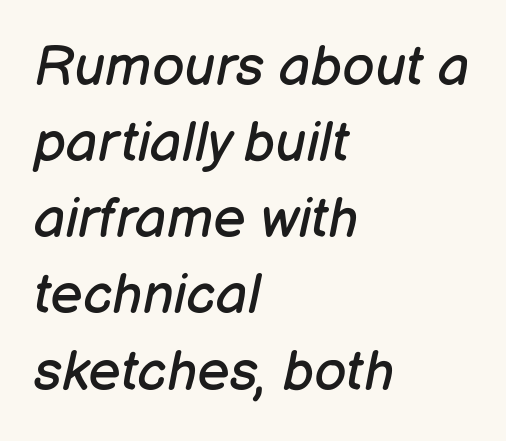
{"italic": "yes", "lean": "right", "slant_degrees": 12, "bold": "no", "weight": "regular", "width": "normal", "stroke_contrast": "low", "x_height": "medium", "monospaced": "no", "underline": "no", "align": "left", "line_spacing": "normal", "line_spacing_ratio": 1.36, "letter_spacing": "normal", "letter_spacing_em": 0.0, "glyph_px": 56}
